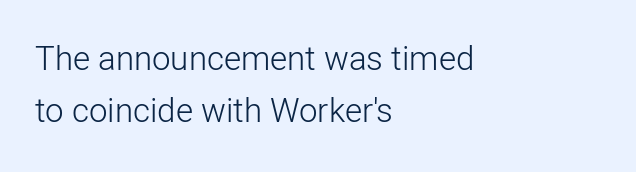
{"serif": "no", "italic": "no", "bold": "no", "weight": "light", "width": "normal", "stroke_contrast": "low", "x_height": "medium", "monospaced": "no", "underline": "no", "align": "left", "line_spacing": "normal", "line_spacing_ratio": 1.58, "letter_spacing": "normal", "letter_spacing_em": 0.0, "glyph_px": 33}
